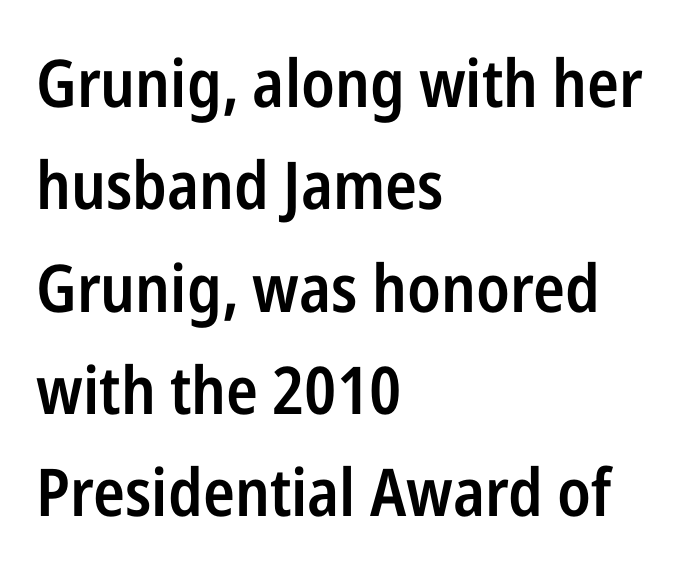
These lines keep a tight, regular rhythm from letter to letter. The characters display no serif detailing; their extremities are plain. Just letters on the line, the space beneath them empty. This sample has the flowing, uneven cadence of proportional lettering.
